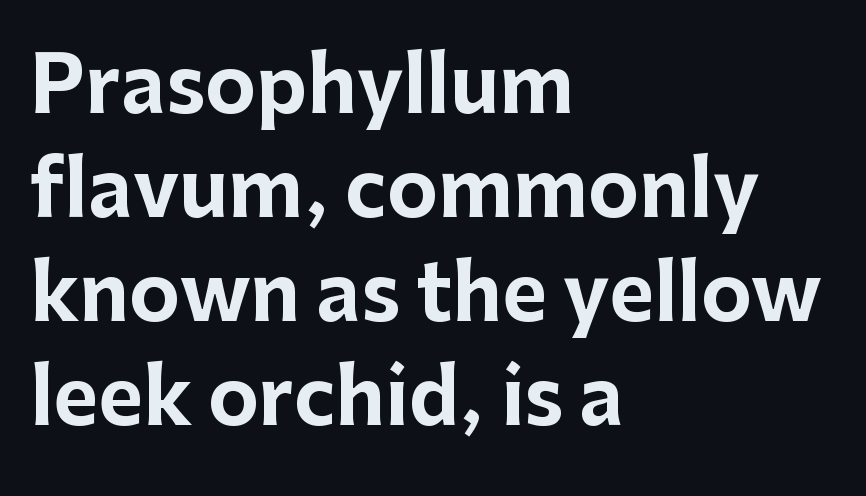
The image shows 77 px bold sans-serif type, upright; set left-aligned, normal line spacing (1.35x), normal letter spacing, not underlined; low stroke contrast and a medium x-height.
